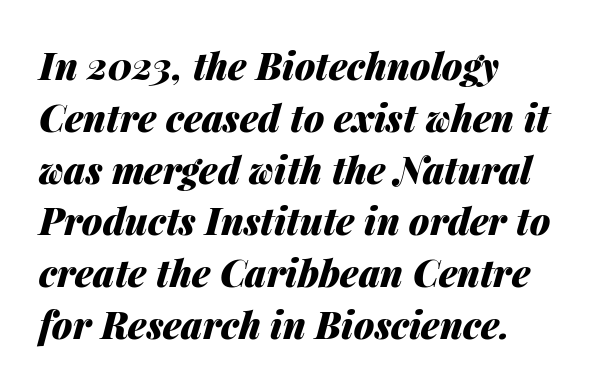
The image shows 37 px heavy type, italic (leaning right); set left-aligned, normal line spacing (1.4x), normal letter spacing, not underlined; medium stroke contrast and a medium x-height.
